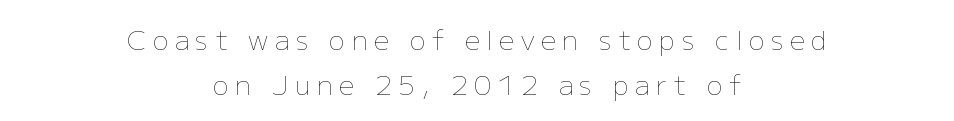
Q: Is the text bold? A: No.
Q: Is the text italic (slanted)? A: No, it is upright.
Q: Is the text underlined? A: No.
Q: How is the paragraph aligned? A: Centered.
Q: Is the spacing between letters normal or unusually wide? A: Unusually wide.
Q: Is the spacing between lines tight, normal or loose? A: Normal.
